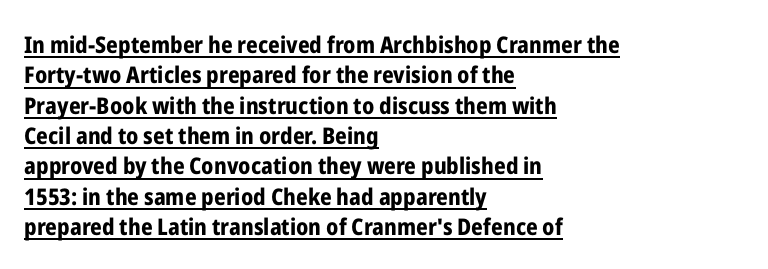
This sample carries an underscore along the baseline area. How are the letters spaced? Ordinarily, with no added tracking. The letters are bold, with thick, heavy strokes. Quick note: interline space is typical. Compared with a centered layout, this one pins lines to the left instead.
